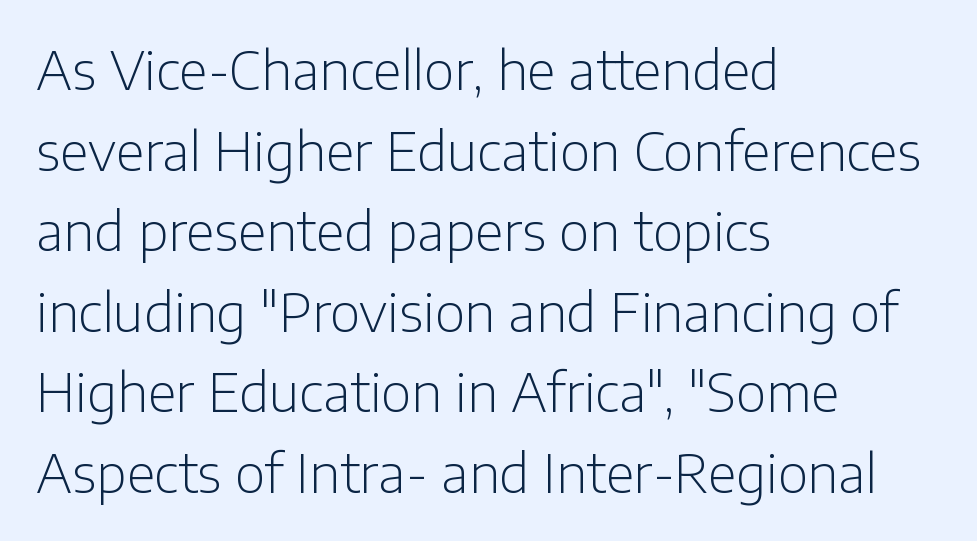
The specimen reads as upright at a glance. Clear beneath every line of the passage. Stroke terminals: plain, sans-serif. This is not heavy type; no bold has been used. These lines are set flush left with a ragged right edge.
